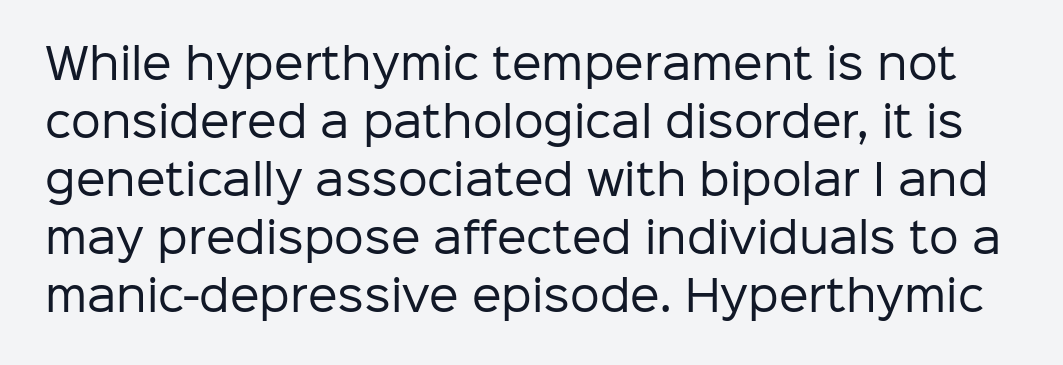
The image shows 42 px regular-weight sans-serif type, upright; set normal line spacing (1.38x), normal letter spacing, not underlined; low stroke contrast and a medium x-height.
